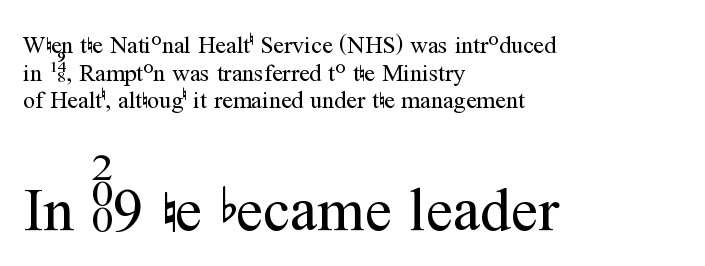
{"serif": "yes", "italic": "no", "bold": "no", "weight": "regular", "width": "normal", "stroke_contrast": "medium", "x_height": "medium", "monospaced": "no", "underline": "no", "align": "left", "line_spacing": "tight", "line_spacing_ratio": 1.15, "letter_spacing": "normal", "letter_spacing_em": 0.0, "larger_block": "second", "size_ratio": 2.54, "glyph_px": 61}
